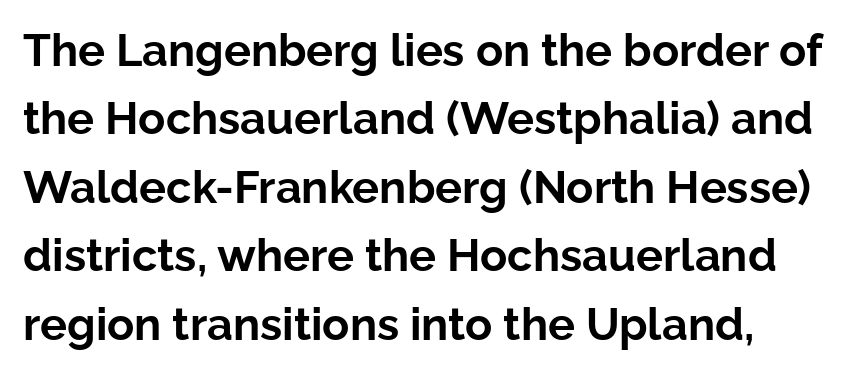
The image shows 45 px bold sans-serif type, upright; set left-aligned, normal line spacing (1.52x), normal letter spacing, not underlined; low stroke contrast and a medium x-height.
